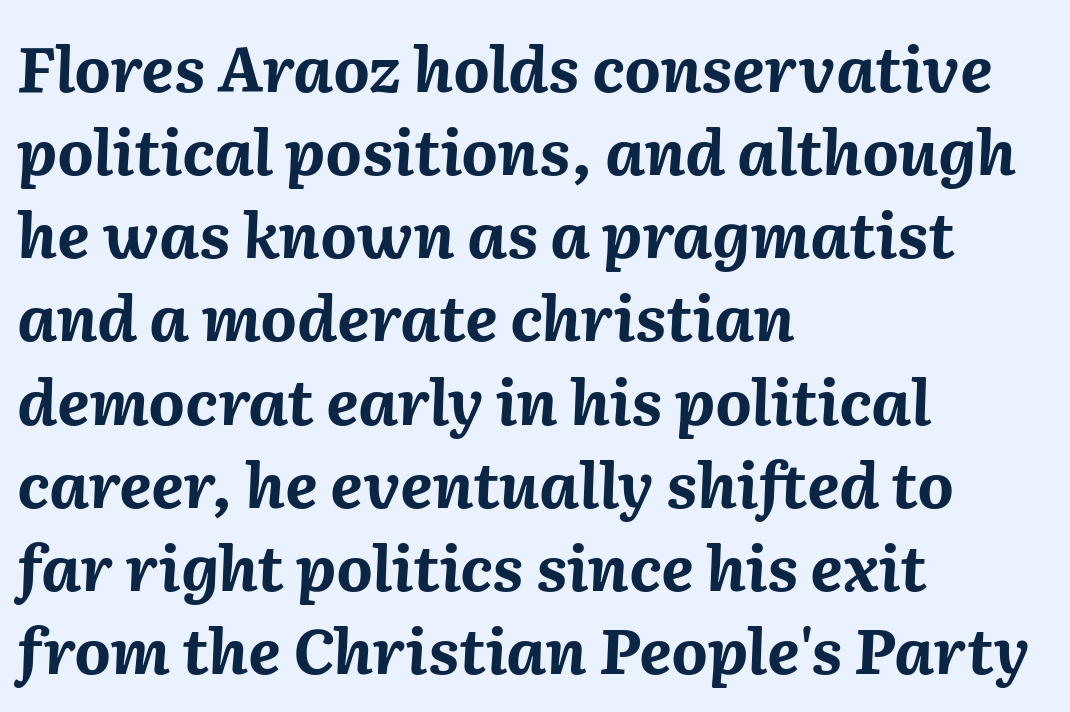
The image shows 63 px bold type, italic (leaning right); set left-aligned, normal line spacing (1.32x), normal letter spacing, not underlined; medium stroke contrast and a medium x-height.
